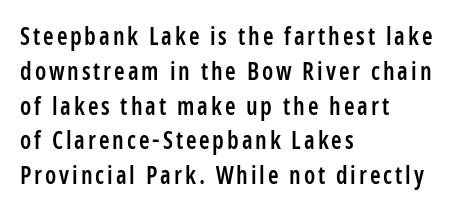
Q: Is the text bold? A: Semi-bold.
Q: Is the text italic (slanted)? A: No, it is upright.
Q: Is the text underlined? A: No.
Q: How is the paragraph aligned? A: Left-aligned.
Q: Is the spacing between lines tight, normal or loose? A: Normal.
